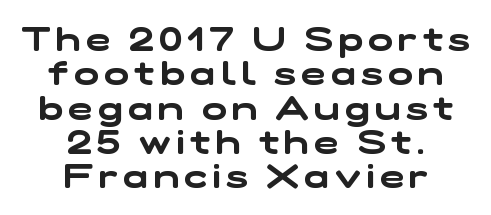
Q: Is the typeface a serif or a sans-serif typeface? A: Sans-serif.
Q: Is the text underlined? A: No.
Q: How is the paragraph aligned? A: Centered.
Q: Is the spacing between lines tight, normal or loose? A: Tight.
Q: Width (condensed, normal, or wide)? A: Wide.
Q: Stroke contrast? A: Low.
Q: x-height? A: Medium.
Q: Monospaced? A: No.
